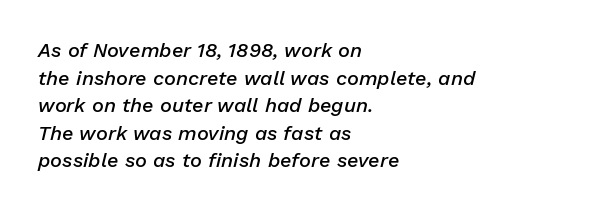
The image shows 20 px text type, italic (leaning right); set left-aligned, normal line spacing (1.38x), normal letter spacing, not underlined.
